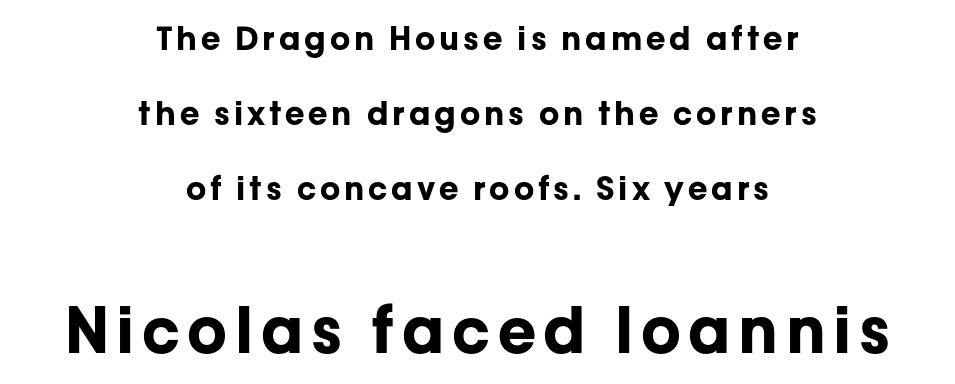
The image shows 63 px bold sans-serif type, upright; set centered, loose line spacing (2.35x), not underlined; the second (bottom) block is 1.97x larger; low stroke contrast and a medium x-height.
